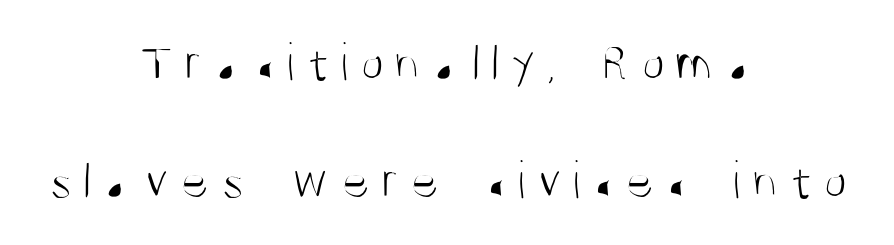
The image shows 54 px light, condensed sans-serif type, upright; set centered, loose line spacing (2.18x), unusually wide letter spacing (+0.2 em), not underlined; medium stroke contrast and a large x-height.
